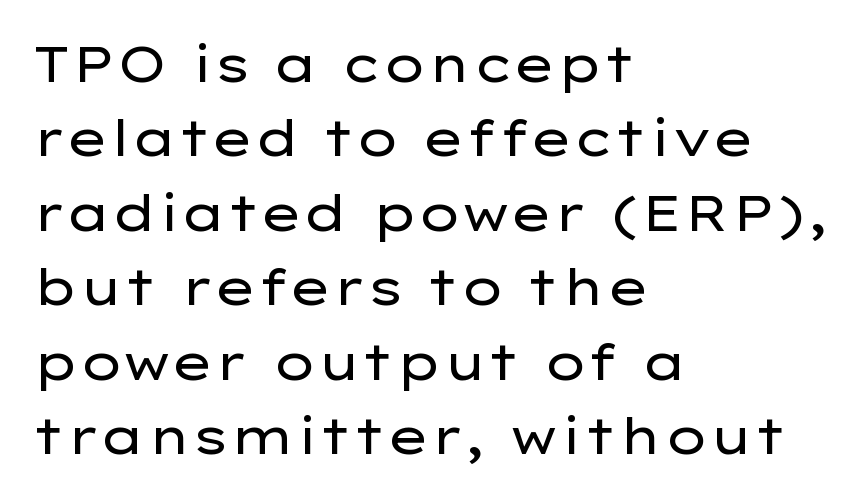
Q: Is the text bold? A: No.
Q: Is the text italic (slanted)? A: No, it is upright.
Q: Is the typeface a serif or a sans-serif typeface? A: Sans-serif.
Q: Is the text underlined? A: No.
Q: How is the paragraph aligned? A: Left-aligned.
Q: Is the spacing between letters normal or unusually wide? A: Normal.
Q: Is the spacing between lines tight, normal or loose? A: Normal.
Q: Width (condensed, normal, or wide)? A: Wide.
Q: Stroke contrast? A: Low.
Q: x-height? A: Medium.
Q: Monospaced? A: No.
